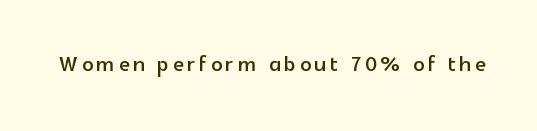
The image shows 28 px sans-serif type, upright; set not underlined; a medium x-height.
